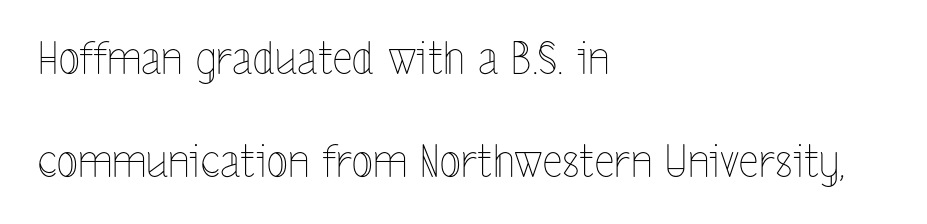
Q: Is the text bold? A: No.
Q: Is the text italic (slanted)? A: No, it is upright.
Q: Is the text underlined? A: No.
Q: How is the paragraph aligned? A: Left-aligned.
Q: Is the spacing between letters normal or unusually wide? A: Normal.
Q: Is the spacing between lines tight, normal or loose? A: Loose.
Q: Width (condensed, normal, or wide)? A: Condensed.
Q: x-height? A: Medium.
Q: Monospaced? A: No.
